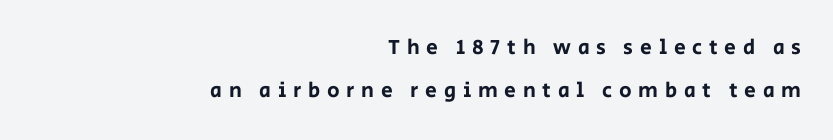
{"italic": "no", "underline": "no", "align": "right", "line_spacing": "loose", "line_spacing_ratio": 2.05, "letter_spacing": "wide", "letter_spacing_em": 0.32, "glyph_px": 21}
